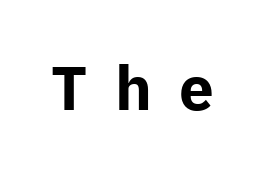
{"serif": "no", "italic": "no", "bold": "yes", "weight": "bold", "width": "normal", "stroke_contrast": "low", "x_height": "medium", "monospaced": "no", "underline": "no", "letter_spacing": "wide", "letter_spacing_em": 0.44, "glyph_px": 62}
